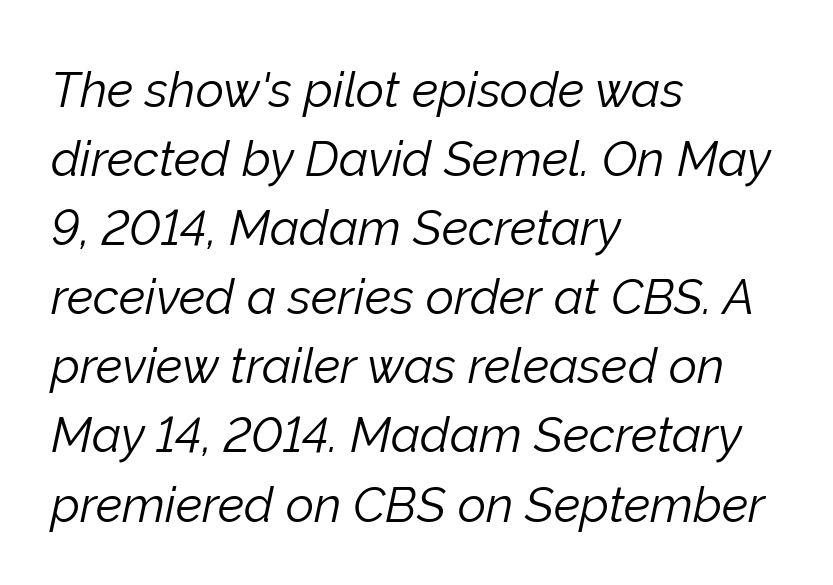
Q: Is the text bold? A: No.
Q: Is the text italic (slanted)? A: Yes, it leans right by about 12 degrees.
Q: Is the text underlined? A: No.
Q: How is the paragraph aligned? A: Left-aligned.
Q: Is the spacing between letters normal or unusually wide? A: Normal.
Q: Is the spacing between lines tight, normal or loose? A: Normal.
Q: Width (condensed, normal, or wide)? A: Normal.
Q: Stroke contrast? A: Low.
Q: x-height? A: Medium.
Q: Monospaced? A: No.
